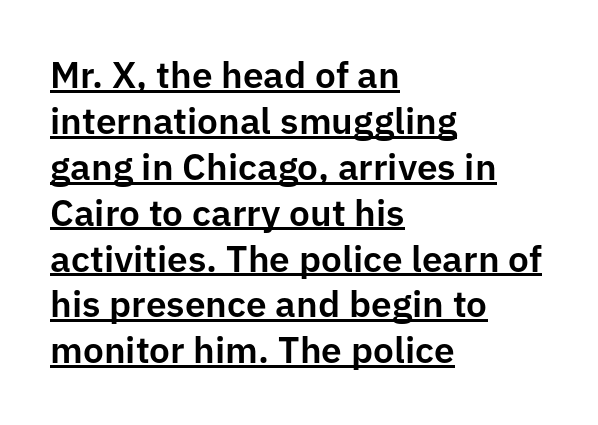
Q: Is the text italic (slanted)? A: No, it is upright.
Q: Is the typeface a serif or a sans-serif typeface? A: Sans-serif.
Q: Is the text underlined? A: Yes.
Q: How is the paragraph aligned? A: Left-aligned.
Q: Is the spacing between letters normal or unusually wide? A: Normal.
Q: Width (condensed, normal, or wide)? A: Normal.
Q: Stroke contrast? A: Low.
Q: x-height? A: Medium.
Q: Monospaced? A: No.
